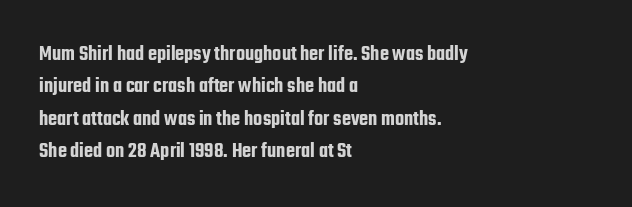
The image shows 21 px text type, upright; set left-aligned, normal line spacing (1.54x), normal letter spacing, not underlined.
